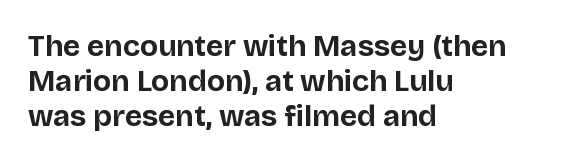
Q: Is the text bold? A: Yes.
Q: Is the text italic (slanted)? A: No, it is upright.
Q: Is the typeface a serif or a sans-serif typeface? A: Sans-serif.
Q: Is the text underlined? A: No.
Q: How is the paragraph aligned? A: Left-aligned.
Q: Is the spacing between letters normal or unusually wide? A: Normal.
Q: Width (condensed, normal, or wide)? A: Normal.
Q: Stroke contrast? A: Low.
Q: x-height? A: Large.
Q: Monospaced? A: No.
